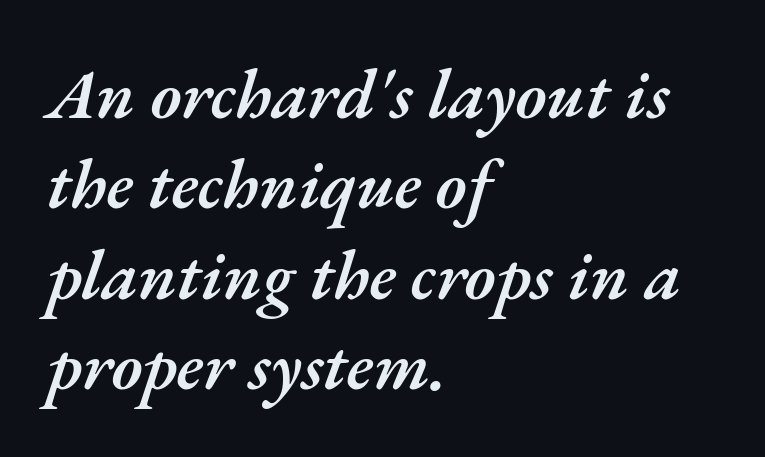
The foot of each line stays bare and open. The glyphs look as if they've been sheared to an angle. The leading is moderate, giving the passage an even texture. Standard letterfit; no display-style spreading of the glyphs. The rag falls on the right side of this text block.
